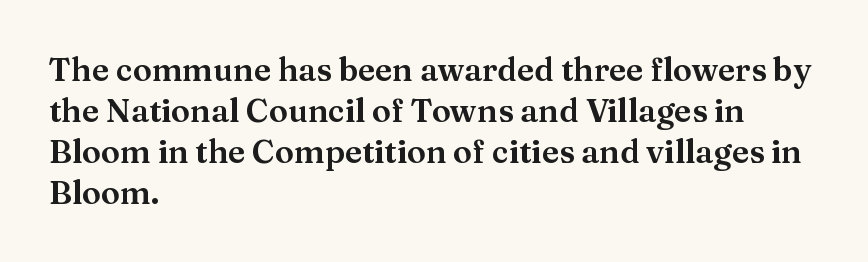
The image shows 32 px serif type, upright; set left-aligned, normal line spacing (1.28x), normal letter spacing, not underlined; medium stroke contrast and a medium x-height.
